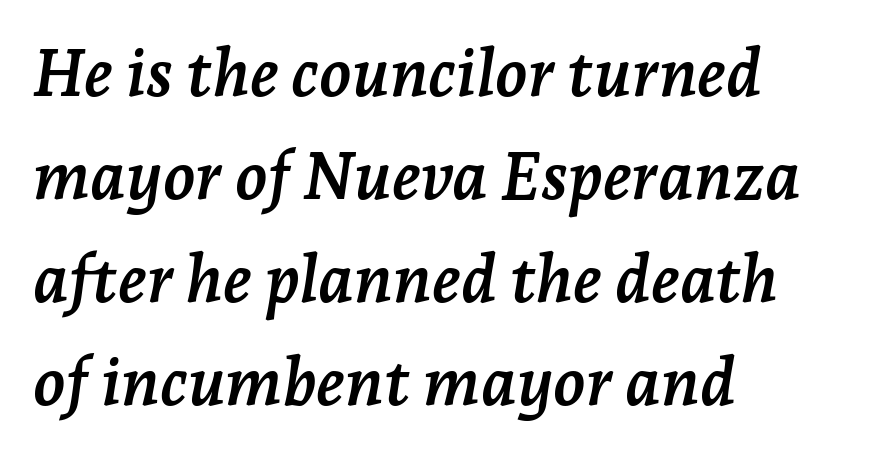
Characters follow at the spacing the type designer built in. Think of a printed novel: that variable character pitch is what you see here. Only glyphs here, with clear space below each row. Weight: bold. The rendering uses a moderate line-height, typical for paragraphs. Each line starts at the same left margin while the right side varies.
